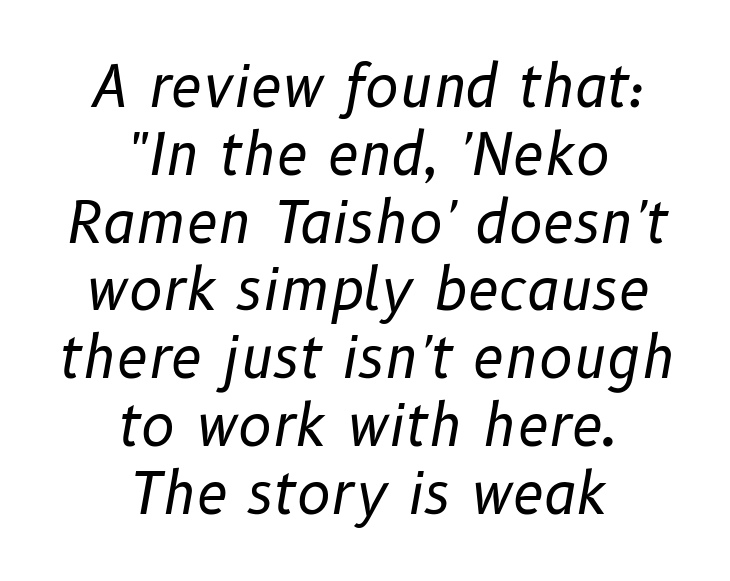
{"italic": "yes", "lean": "right", "slant_degrees": 10, "bold": "no", "weight": "regular", "width": "normal", "stroke_contrast": "low", "x_height": "medium", "monospaced": "no", "underline": "no", "align": "center", "line_spacing_ratio": 1.19, "letter_spacing": "normal", "letter_spacing_em": 0.0, "glyph_px": 57}
